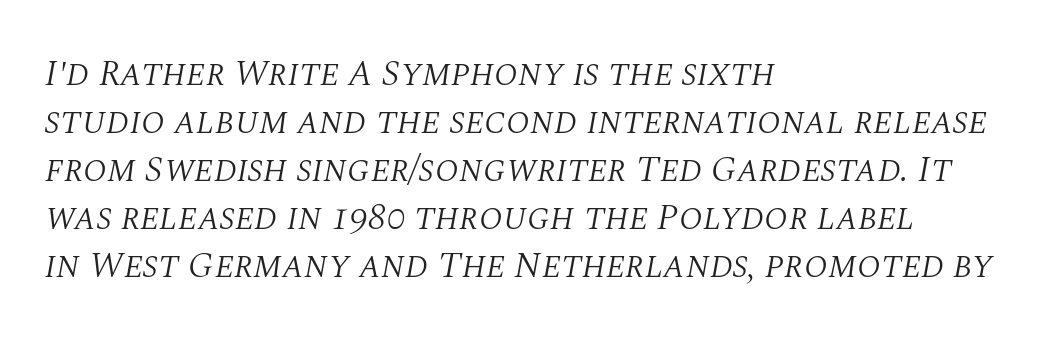
{"serif": "yes", "italic": "yes", "lean": "right", "slant_degrees": 10, "bold": "no", "weight": "light", "width": "normal", "stroke_contrast": "medium", "x_height": "large", "monospaced": "no", "underline": "no", "align": "left", "line_spacing": "normal", "line_spacing_ratio": 1.3, "letter_spacing": "normal", "letter_spacing_em": 0.0, "glyph_px": 37}
